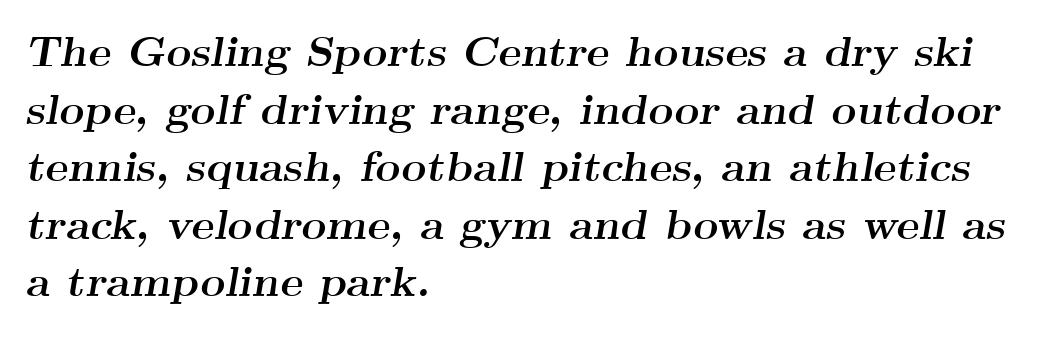
Font category for this specimen: serif. Only glyphs here, with clear space below each row. Tracking value appears to be zero — textbook default spacing. Weight: bold. The ragged edge is on the right, which tells us the setting is flush left.
